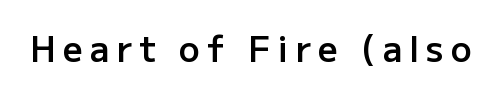
The image shows 35 px semibold sans-serif type, upright; set unusually wide letter spacing (+0.2 em), not underlined; low stroke contrast and a medium x-height.
